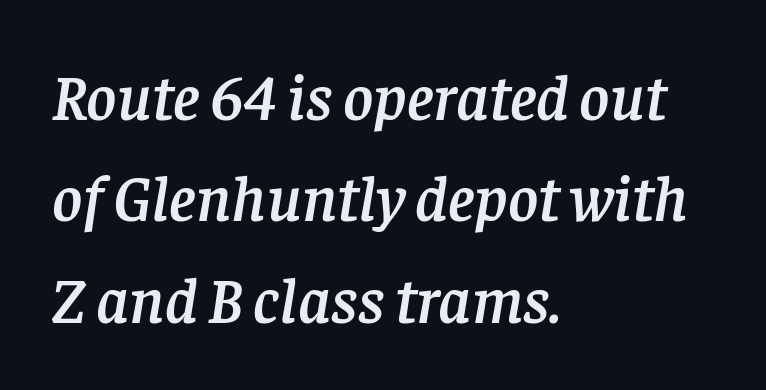
Q: Is the text italic (slanted)? A: Yes, it leans right by about 8 degrees.
Q: Is the typeface a serif or a sans-serif typeface? A: Serif.
Q: Is the text underlined? A: No.
Q: How is the paragraph aligned? A: Left-aligned.
Q: Is the spacing between letters normal or unusually wide? A: Normal.
Q: Is the spacing between lines tight, normal or loose? A: Normal.
Q: Width (condensed, normal, or wide)? A: Normal.
Q: Stroke contrast? A: Low.
Q: x-height? A: Large.
Q: Monospaced? A: No.
